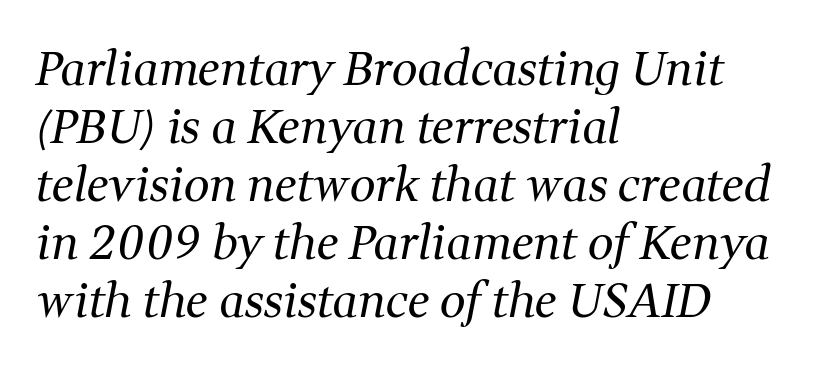
{"serif": "yes", "italic": "yes", "lean": "right", "slant_degrees": 11, "bold": "no", "weight": "regular", "width": "normal", "stroke_contrast": "medium", "x_height": "medium", "monospaced": "no", "underline": "no", "align": "left", "line_spacing": "normal", "line_spacing_ratio": 1.26, "letter_spacing": "normal", "letter_spacing_em": 0.0, "glyph_px": 46}
